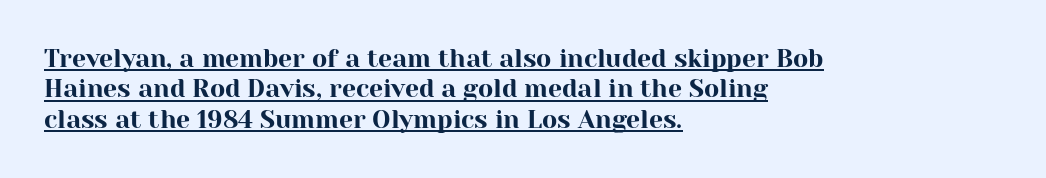
Q: Is the text italic (slanted)? A: No, it is upright.
Q: Is the text underlined? A: Yes.
Q: How is the paragraph aligned? A: Left-aligned.
Q: Is the spacing between letters normal or unusually wide? A: Normal.
